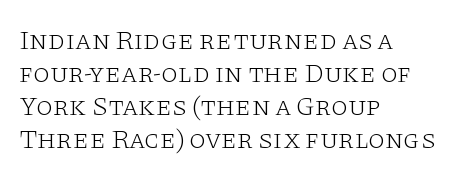
Q: Is the text bold? A: No.
Q: Is the text italic (slanted)? A: No, it is upright.
Q: Is the text underlined? A: No.
Q: How is the paragraph aligned? A: Left-aligned.
Q: Is the spacing between letters normal or unusually wide? A: Normal.
